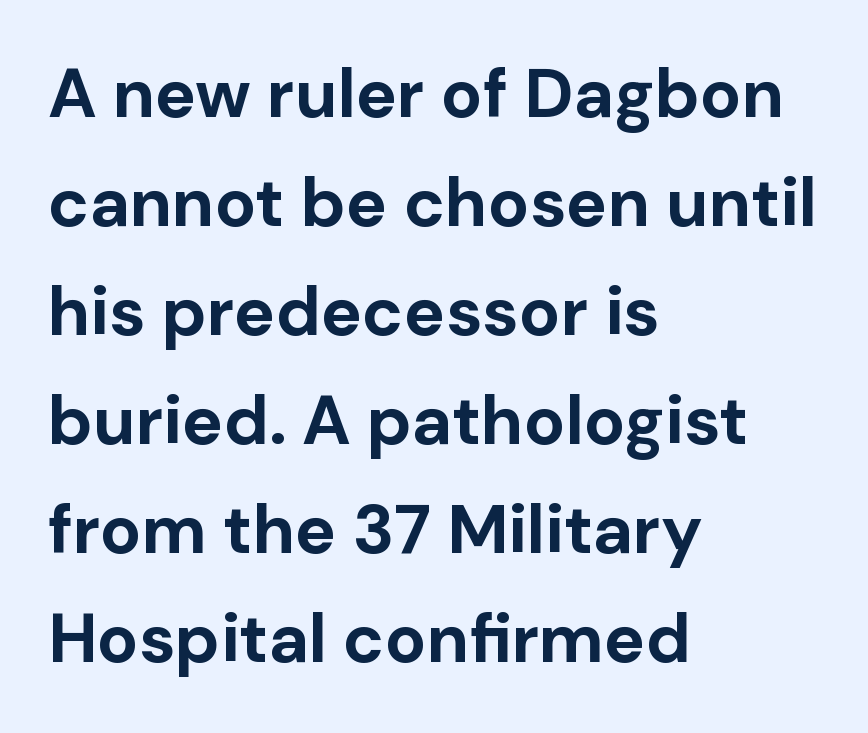
Regarding serifs, this sample does without them. The space beneath each line is pristine and unruled. What stands out about the letter spacing? Nothing — it is the standard amount. The typesetter chose a ragged-right arrangement here.
